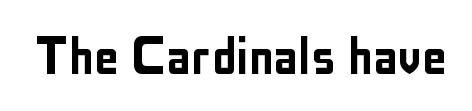
The image shows 62 px condensed sans-serif type, upright; set normal letter spacing, not underlined; low stroke contrast and a medium x-height.
